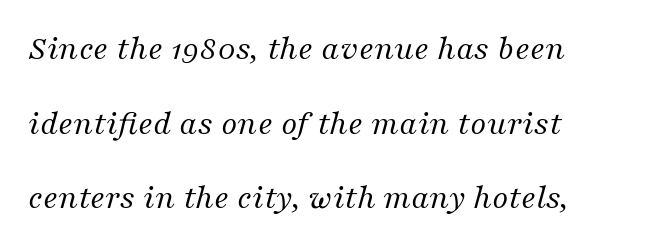
{"serif": "yes", "italic": "yes", "lean": "right", "slant_degrees": 16, "bold": "no", "weight": "regular", "width": "normal", "stroke_contrast": "medium", "x_height": "medium", "monospaced": "no", "underline": "no", "align": "left", "line_spacing": "loose", "line_spacing_ratio": 2.13, "letter_spacing": "normal", "letter_spacing_em": 0.0, "glyph_px": 35}
